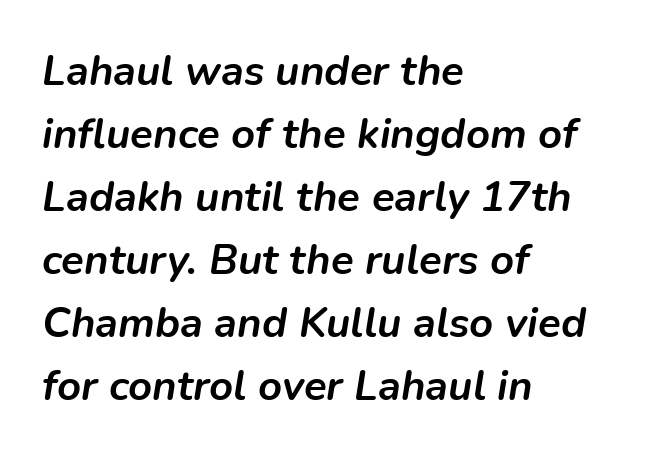
The image shows 42 px semibold type, italic (leaning right); set left-aligned, normal line spacing (1.5x), normal letter spacing, not underlined; low stroke contrast and a medium x-height.
